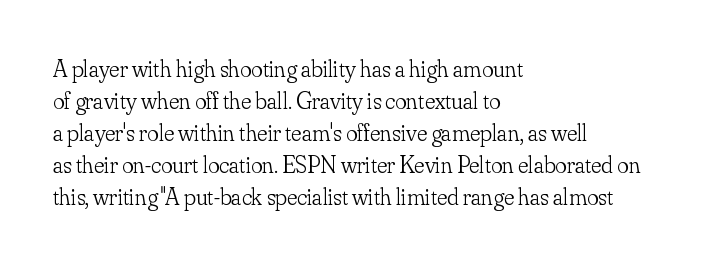
A bare baseline throughout the passage. Does the lettering tilt? It doesn't — this is upright. Leftover space on each line is placed entirely after the last word. Regarding leading, the lines here are spaced in the standard way. Inter-character spacing is left at the font's built-in metrics. Compared with a typical body face, this is equally light or lighter still.
